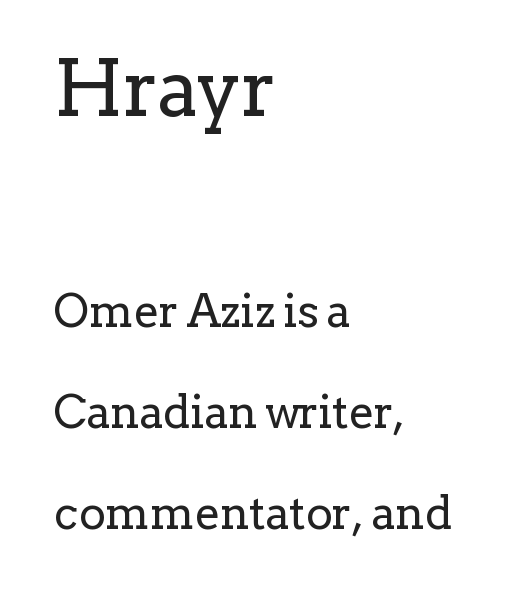
The letters in the upper block stand taller than those in the block below. Do the characters align in a grid? No, the font is proportional. Horizontal bands of white between lines are thick stripes. The text block is weighted toward the left margin, trailing off unevenly rightward.
